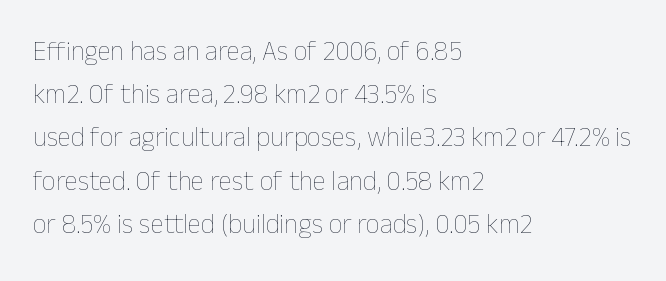
Posture: straight, roman, zero tilt. Notice how descenders clear the ascenders below comfortably — that's standard leading. Visually the block forms a straight wall on the left and a jagged coastline on the right. Descenders hang freely into open space. The type is set solid horizontally, with unmodified tracking. Heft: none added — not bold.
